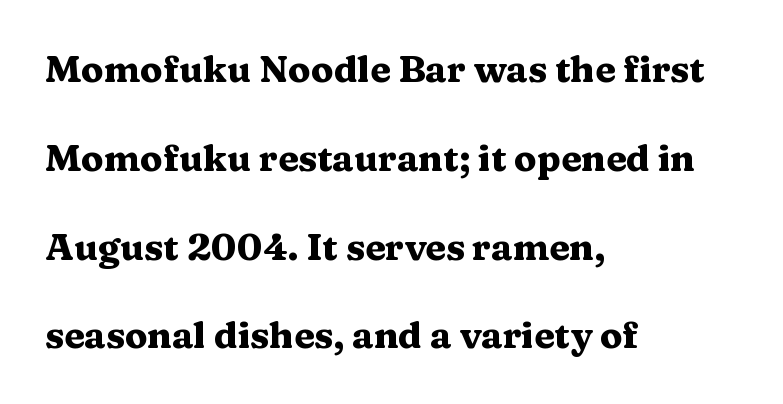
The image shows 37 px heavy, wide serif type, upright; set left-aligned, loose line spacing (2.4x), normal letter spacing, not underlined; medium stroke contrast and a medium x-height.
